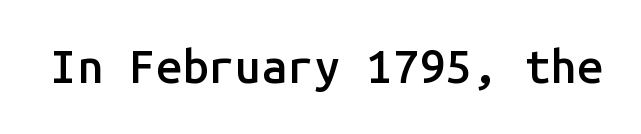
{"serif": "no", "italic": "no", "bold": "semi", "weight": "semibold", "width": "normal", "stroke_contrast": "low", "x_height": "medium", "monospaced": "yes", "underline": "no", "letter_spacing": "normal", "letter_spacing_em": 0.0, "glyph_px": 47}
